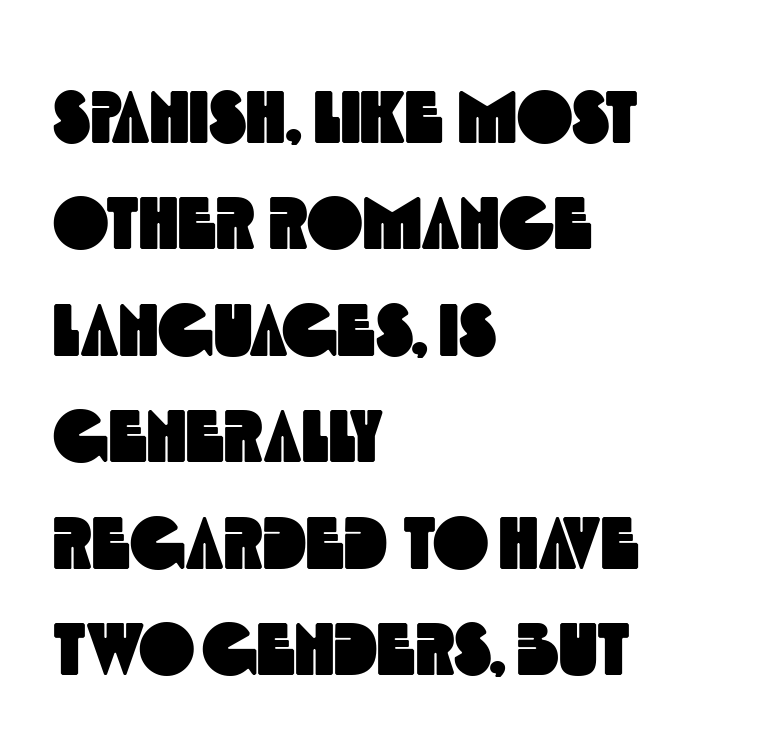
{"serif": "no", "width": "condensed", "x_height": "large", "monospaced": "no", "underline": "no", "align": "left", "line_spacing": "normal", "line_spacing_ratio": 1.42, "letter_spacing": "normal", "letter_spacing_em": 0.0, "glyph_px": 75}
